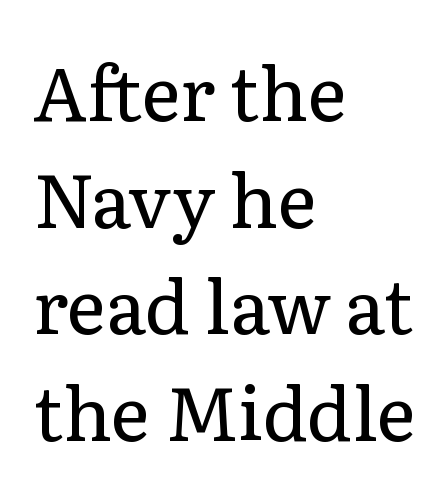
The image shows 74 px regular-weight serif type, upright; set left-aligned, normal line spacing (1.44x), normal letter spacing, not underlined; low stroke contrast and a medium x-height.
